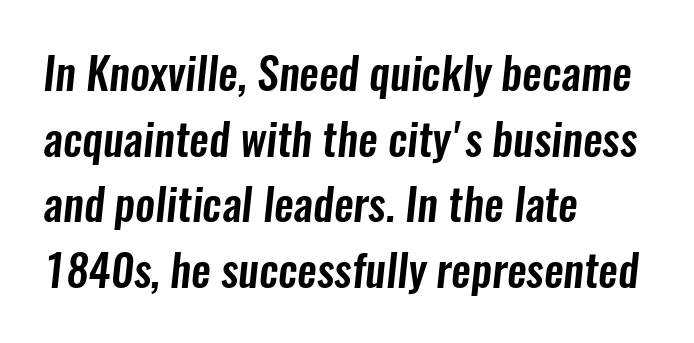
Q: Is the typeface a serif or a sans-serif typeface? A: Sans-serif.
Q: Is the text underlined? A: No.
Q: How is the paragraph aligned? A: Left-aligned.
Q: Is the spacing between letters normal or unusually wide? A: Normal.
Q: Is the spacing between lines tight, normal or loose? A: Normal.
Q: Width (condensed, normal, or wide)? A: Condensed.
Q: Stroke contrast? A: Low.
Q: x-height? A: Medium.
Q: Monospaced? A: No.
